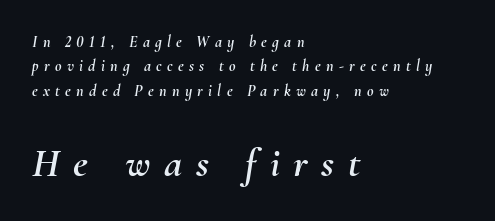
Every character sits at an angle, as italics do. The zone under the glyphs is completely vacant. This sample is left-justified, so line endings fall wherever the words run out. The passage shown begins with its smaller block and ends with its larger one. Does the leading feel generous? No, just average.
